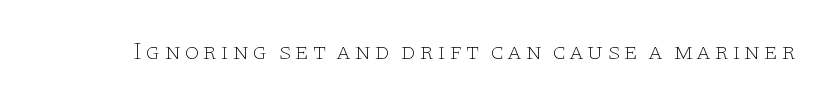
{"italic": "no", "bold": "no", "underline": "no", "glyph_px": 24}
